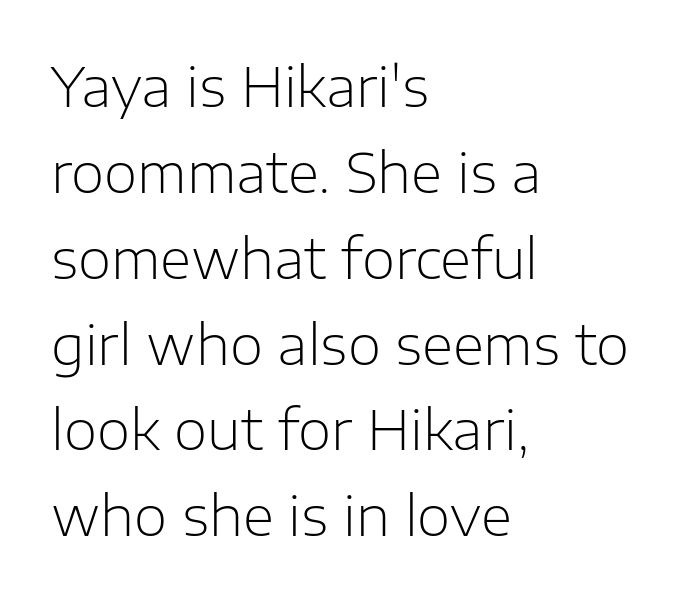
Evenly set lines give the paragraph a standard silhouette. The font sits on the lighter half of the weight spectrum, regular included. Between one letter and the next there's only the usual sliver of space. The space directly below the letters is spotless. The passage is arranged the way most books set body copy — flush left.
